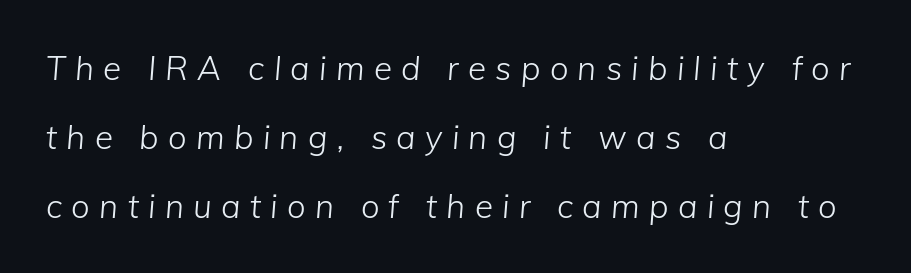
The image shows 33 px light type, italic (leaning right); set left-aligned, loose line spacing (2.09x), unusually wide letter spacing (+0.28 em), not underlined; low stroke contrast and a medium x-height.
